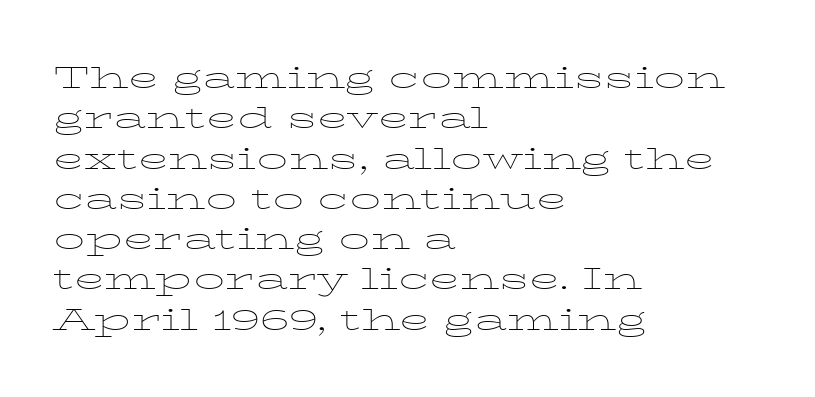
Does the leading feel generous? No, just average. Is this a fixed-width face? No — the glyphs have proportional, varying widths. Horizontally, the lines are justified to the leading edge only. How are the letters spaced? Ordinarily, with no added tracking. Ascenders rise straight up at ninety degrees. A bare baseline throughout the passage.
